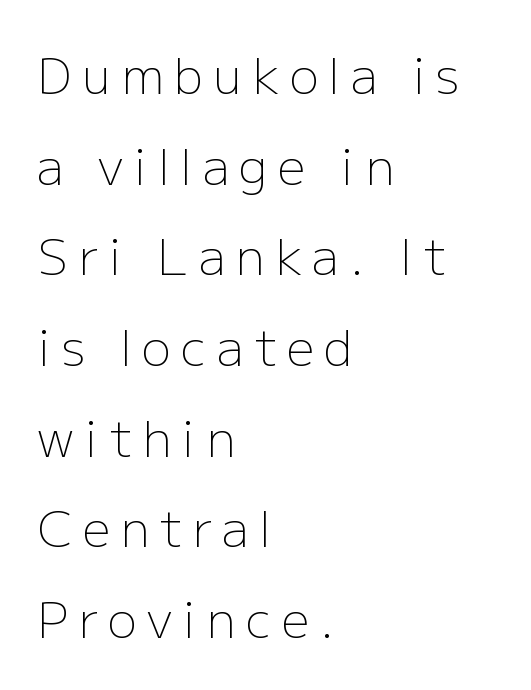
{"serif": "no", "italic": "no", "bold": "no", "weight": "light", "width": "normal", "stroke_contrast": "low", "x_height": "medium", "monospaced": "no", "underline": "no", "align": "left", "line_spacing_ratio": 1.85, "letter_spacing": "wide", "letter_spacing_em": 0.21, "glyph_px": 49}
